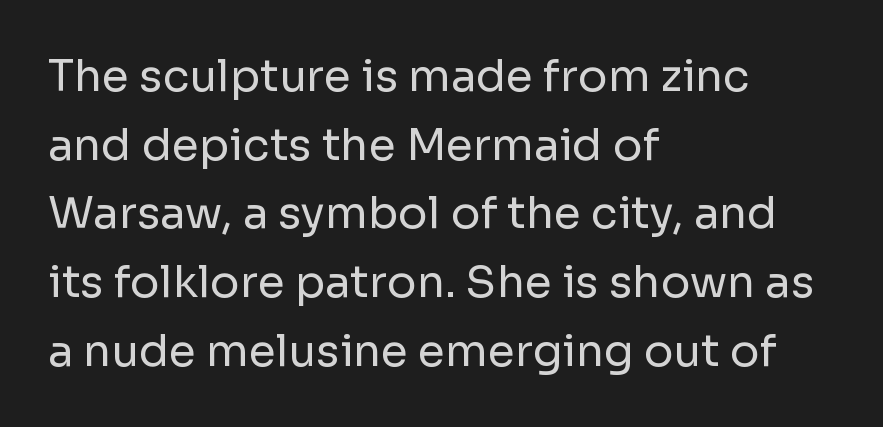
On a weight scale, this lands at 450 or below. Type style note: lacks serifs. Vertically, the passage feels balanced, rows spaced as you'd expect. Posture: straight, roman, zero tilt. The horizontal fit of the characters is conventional and even.
